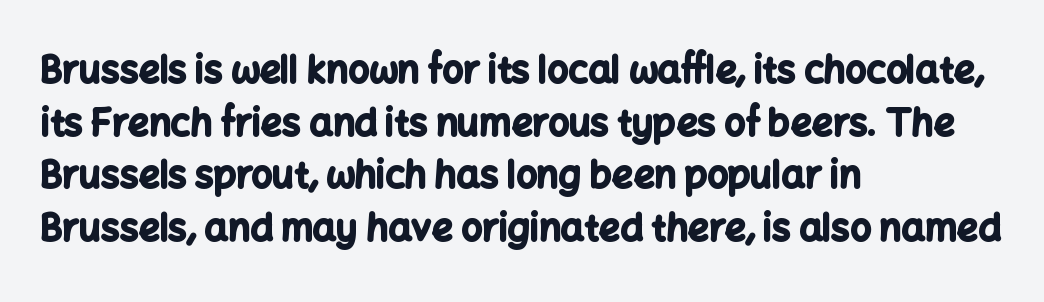
The leading is moderate, giving the passage an even texture. Observe the absence of serifs on each vertical stroke in this sample. You'd pick this weight for a headline — it's a proper bold. The area under the type is left untouched. Each letter keeps its own natural width here, so spacing adapts to shape. In terms of posture, this sample is upright.
